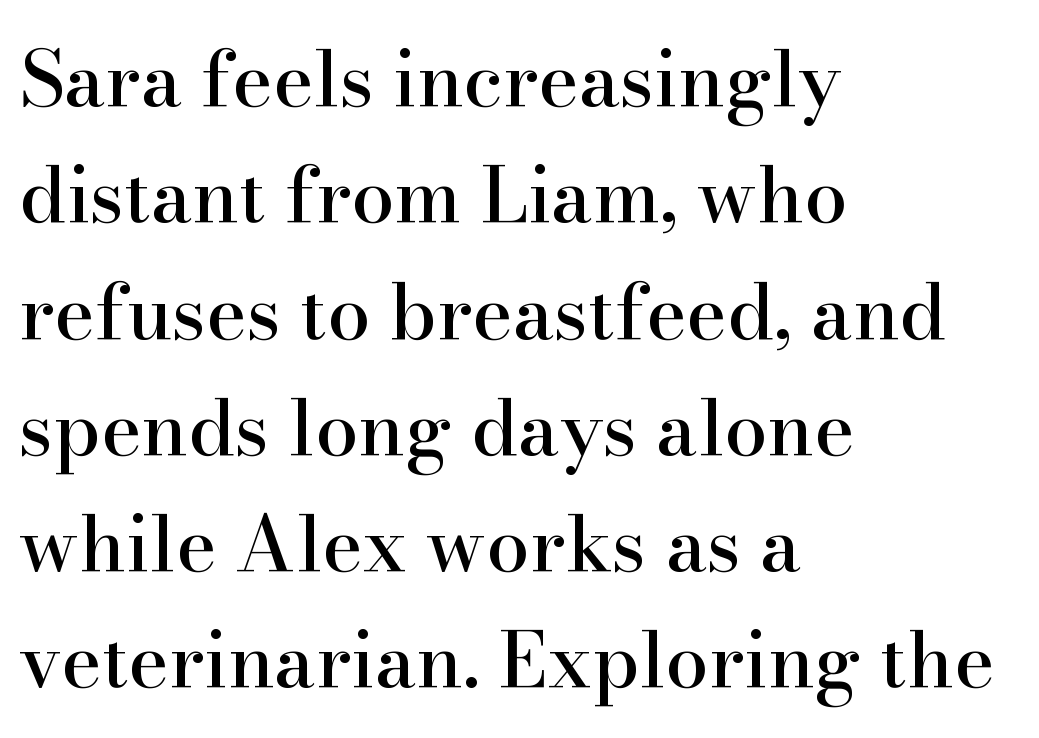
The image shows 77 px serif type, upright; set left-aligned, normal line spacing (1.51x), normal letter spacing, not underlined; high stroke contrast and a small x-height.
